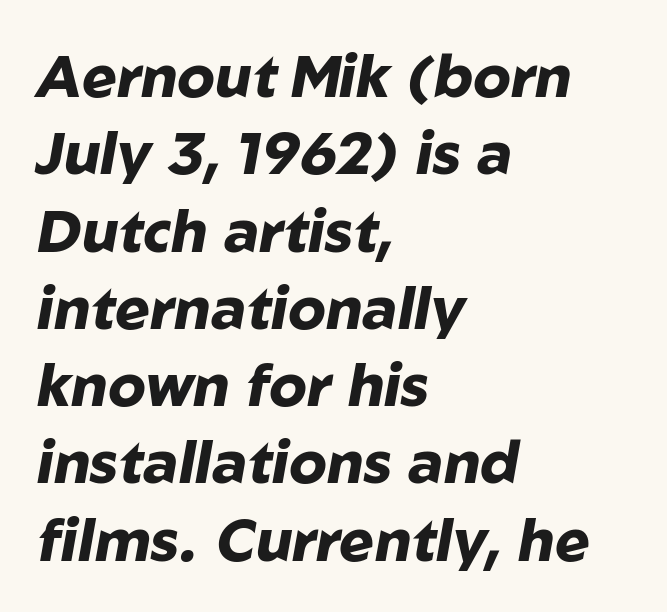
{"italic": "yes", "lean": "right", "slant_degrees": 10, "bold": "yes", "weight": "heavy", "width": "normal", "stroke_contrast": "low", "x_height": "medium", "monospaced": "no", "underline": "no", "align": "left", "line_spacing": "normal", "line_spacing_ratio": 1.31, "letter_spacing": "normal", "letter_spacing_em": 0.0, "glyph_px": 59}
